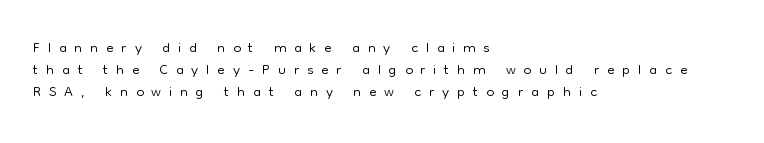
Q: Is the text bold? A: No.
Q: Is the text italic (slanted)? A: No, it is upright.
Q: Is the text underlined? A: No.
Q: How is the paragraph aligned? A: Left-aligned.
Q: Is the spacing between letters normal or unusually wide? A: Unusually wide.
Q: Is the spacing between lines tight, normal or loose? A: Tight.
